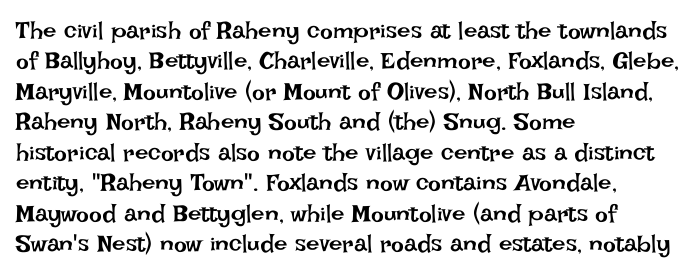
The image shows 24 px text type, upright; set left-aligned, normal line spacing (1.27x), normal letter spacing, not underlined.
